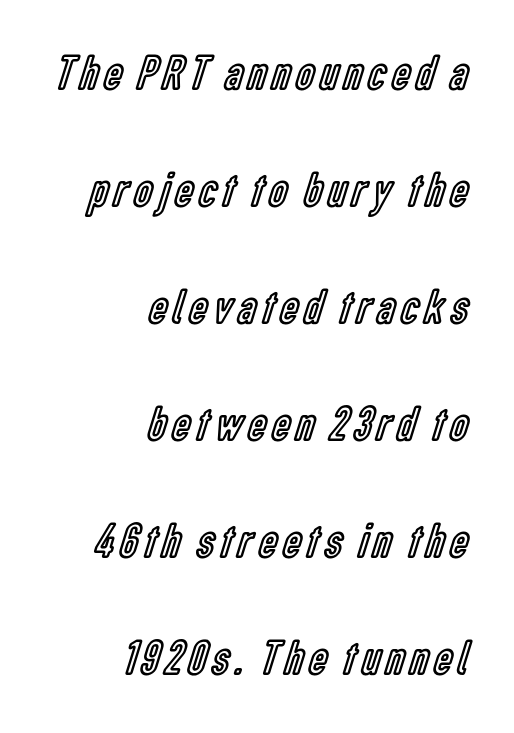
{"width": "condensed", "x_height": "medium", "monospaced": "no", "underline": "no", "align": "right", "line_spacing": "loose", "line_spacing_ratio": 2.34, "glyph_px": 50}
